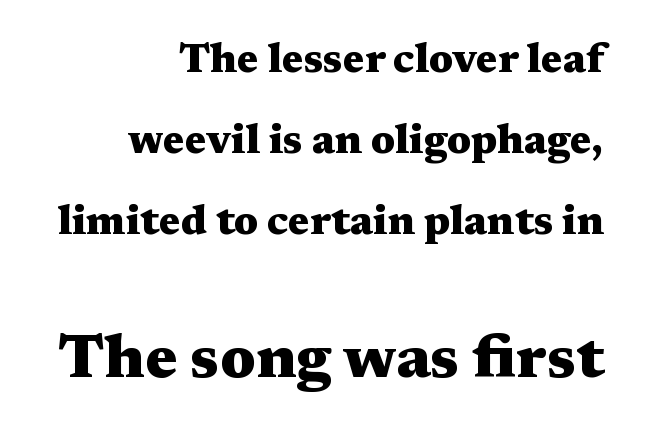
Q: Is the text bold? A: Yes.
Q: Is the text italic (slanted)? A: No, it is upright.
Q: Is the typeface a serif or a sans-serif typeface? A: Serif.
Q: Is the text underlined? A: No.
Q: How is the paragraph aligned? A: Right-aligned.
Q: Is the spacing between letters normal or unusually wide? A: Normal.
Q: Is the spacing between lines tight, normal or loose? A: Loose.
Q: Which block of text is set in a larger size, the first (top) or the second (bottom)? A: The second (bottom) one.
Q: Width (condensed, normal, or wide)? A: Wide.
Q: Stroke contrast? A: Medium.
Q: x-height? A: Medium.
Q: Monospaced? A: No.
